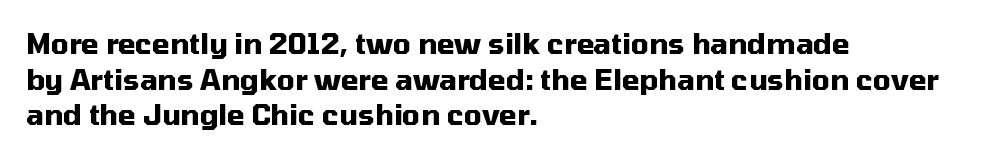
Q: Is the text bold? A: Yes.
Q: Is the text italic (slanted)? A: No, it is upright.
Q: Is the typeface a serif or a sans-serif typeface? A: Sans-serif.
Q: Is the text underlined? A: No.
Q: How is the paragraph aligned? A: Left-aligned.
Q: Is the spacing between letters normal or unusually wide? A: Normal.
Q: Is the spacing between lines tight, normal or loose? A: Normal.
Q: Width (condensed, normal, or wide)? A: Normal.
Q: Stroke contrast? A: Medium.
Q: x-height? A: Medium.
Q: Monospaced? A: No.
